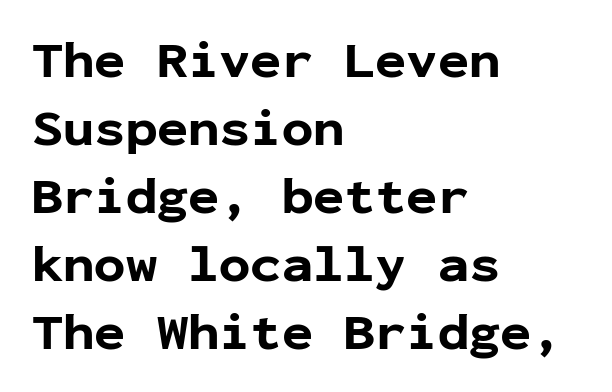
The image shows 52 px bold sans-serif type, upright, monospaced; set left-aligned, normal line spacing (1.31x), normal letter spacing, not underlined; low stroke contrast and a medium x-height.
